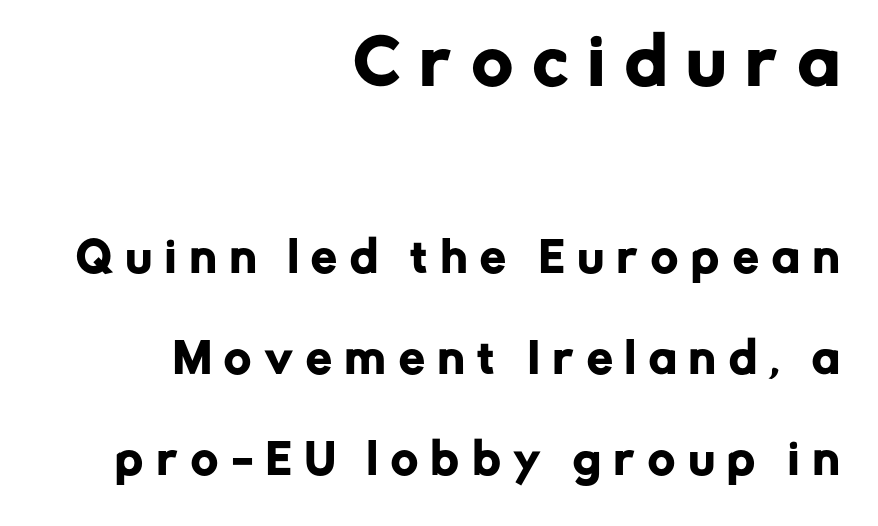
Looks like regular typesetting: each glyph gets only the width it needs. Inter-character spacing is expanded well beyond the font's built-in metrics. A sans-serif font was chosen for this passage. Typesetter's note — upper block bumped up in size, lower block left smaller. Every stem runs plumb, perpendicular to the baseline.
